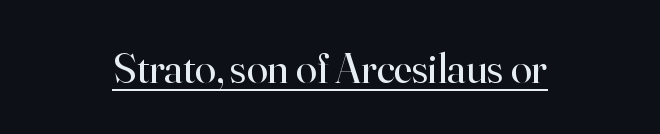
Here the glyphs are tracked normally, forming tight word shapes. The rendering positions every line midway between the sides. To sum up the face: it has serifs. Proportional: the letters do not fall into vertical columns.
